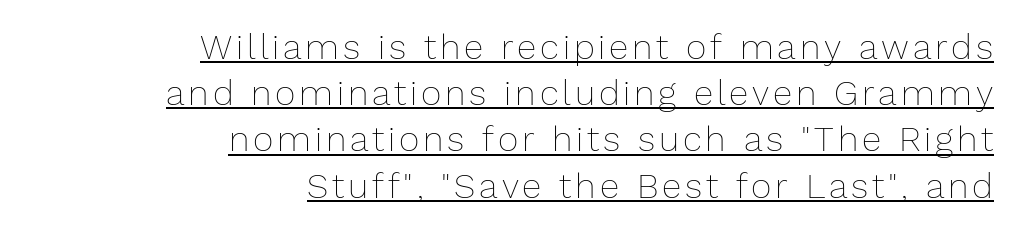
The image shows 35 px thin type, upright; set right-aligned, normal line spacing (1.32x), underlined; low stroke contrast and a medium x-height.
